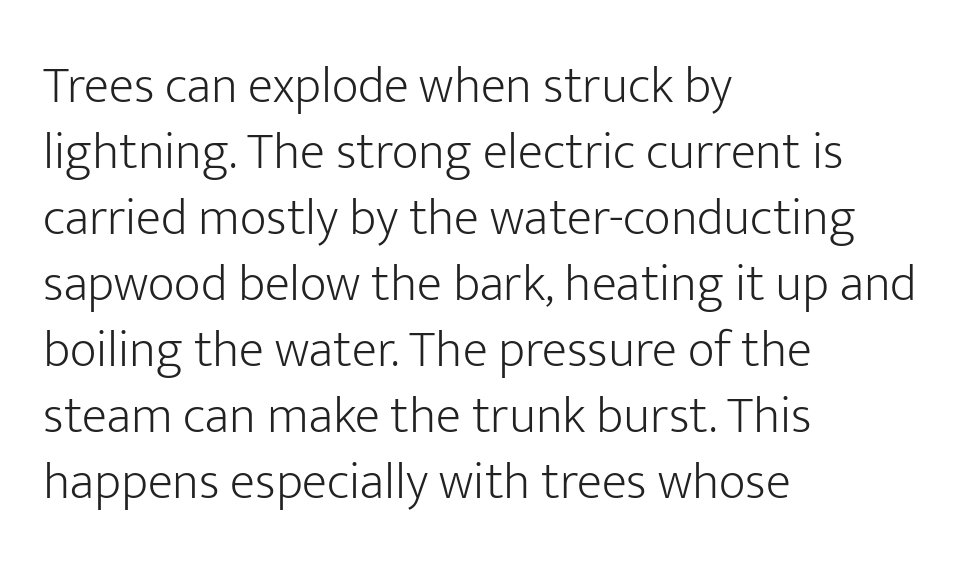
Q: Is the text bold? A: No.
Q: Is the text italic (slanted)? A: No, it is upright.
Q: Is the typeface a serif or a sans-serif typeface? A: Sans-serif.
Q: Is the text underlined? A: No.
Q: How is the paragraph aligned? A: Left-aligned.
Q: Is the spacing between letters normal or unusually wide? A: Normal.
Q: Is the spacing between lines tight, normal or loose? A: Normal.
Q: Width (condensed, normal, or wide)? A: Normal.
Q: Stroke contrast? A: Low.
Q: x-height? A: Medium.
Q: Monospaced? A: No.
